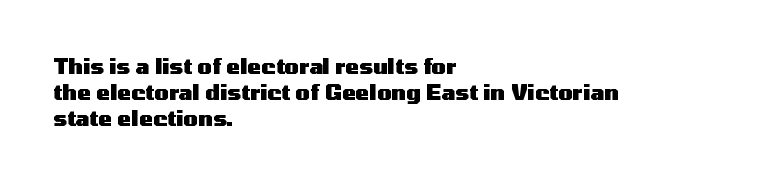
{"italic": "no", "bold": "yes", "underline": "no", "align": "left", "line_spacing": "normal", "line_spacing_ratio": 1.25, "letter_spacing": "normal", "letter_spacing_em": 0.0, "glyph_px": 21}
